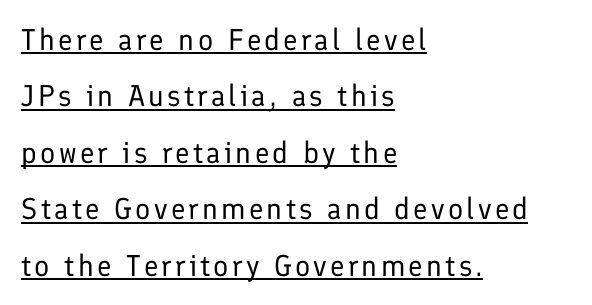
Q: Is the text bold? A: No.
Q: Is the text italic (slanted)? A: No, it is upright.
Q: Is the typeface a serif or a sans-serif typeface? A: Sans-serif.
Q: Is the text underlined? A: Yes.
Q: How is the paragraph aligned? A: Left-aligned.
Q: Width (condensed, normal, or wide)? A: Normal.
Q: Stroke contrast? A: Low.
Q: x-height? A: Medium.
Q: Monospaced? A: No.
